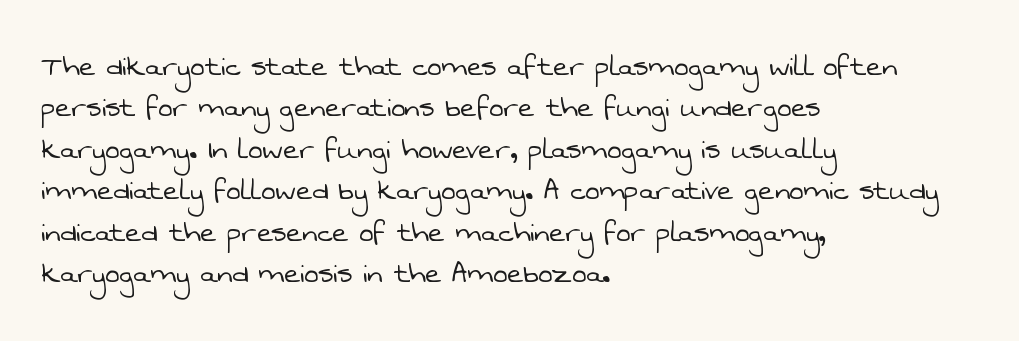
Q: Is the text bold? A: No.
Q: Is the typeface a serif or a sans-serif typeface? A: Sans-serif.
Q: Is the text underlined? A: No.
Q: How is the paragraph aligned? A: Left-aligned.
Q: Is the spacing between letters normal or unusually wide? A: Normal.
Q: Width (condensed, normal, or wide)? A: Normal.
Q: Stroke contrast? A: Low.
Q: x-height? A: Medium.
Q: Monospaced? A: No.
